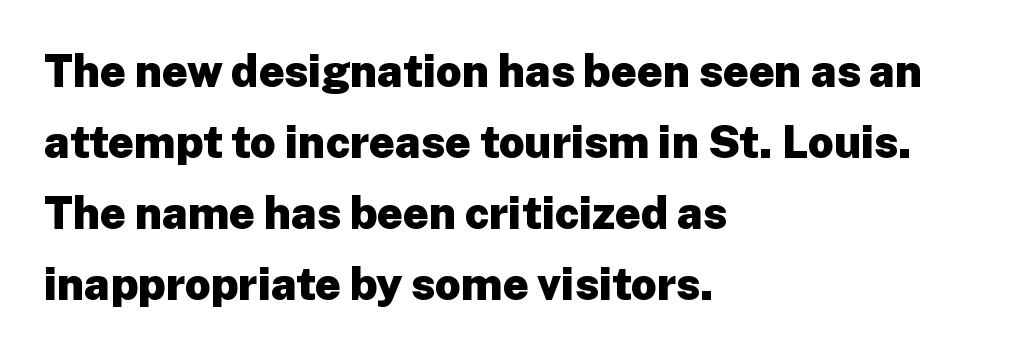
{"serif": "no", "italic": "no", "bold": "yes", "weight": "heavy", "width": "normal", "stroke_contrast": "low", "x_height": "medium", "monospaced": "no", "underline": "no", "align": "left", "line_spacing": "normal", "line_spacing_ratio": 1.58, "letter_spacing": "normal", "letter_spacing_em": 0.0, "glyph_px": 45}
